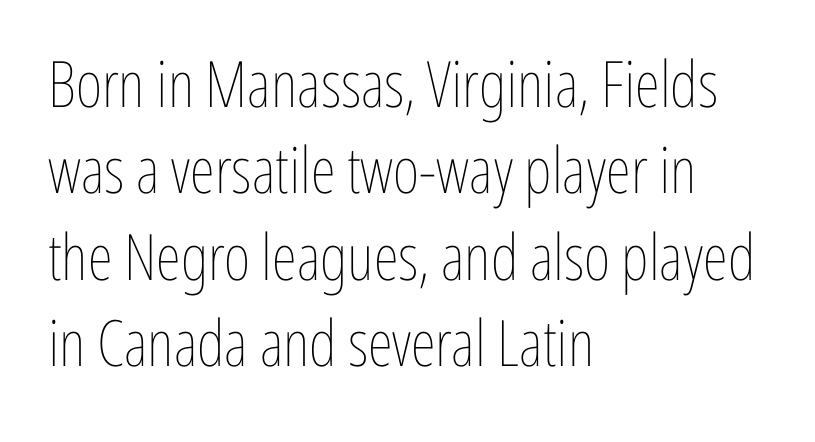
The image shows 64 px thin, condensed type, upright; set left-aligned, normal line spacing (1.35x), normal letter spacing, not underlined; low stroke contrast and a medium x-height.
